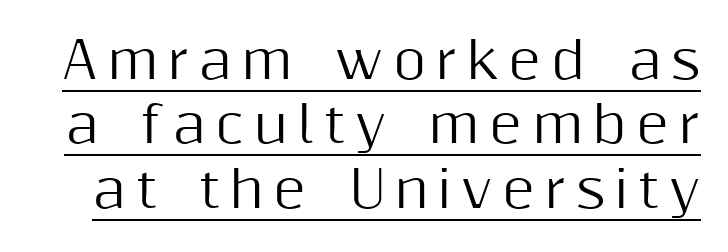
Varying glyph widths throughout — classic text-font behaviour. Notice how the stems are strictly vertical — no italics here. Is there an underline? Yes — a line sits under the letters. The passage shown is typeset with a sans-serif family. Honestly, the letter spacing is so wide it's the main thing you notice.
